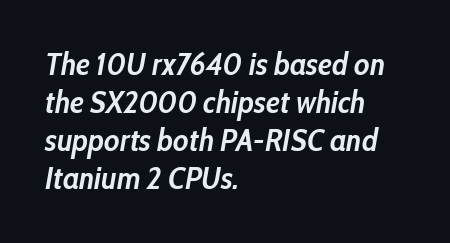
Each word holds together tightly as a unit, with standard inter-letter gaps. Is this a fixed-width face? No — the glyphs have proportional, varying widths. A clean baseline with only descenders dipping below it. Students, this is bold: see how much ink each stroke carries. Does the lettering tilt? It does — this is italic.
